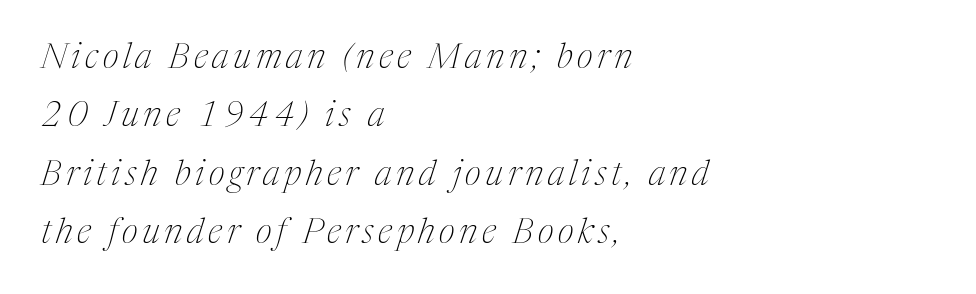
{"serif": "yes", "italic": "yes", "lean": "right", "slant_degrees": 17, "bold": "no", "weight": "thin", "width": "condensed", "stroke_contrast": "medium", "x_height": "medium", "monospaced": "no", "underline": "no", "align": "left", "line_spacing": "normal", "line_spacing_ratio": 1.67, "glyph_px": 35}
